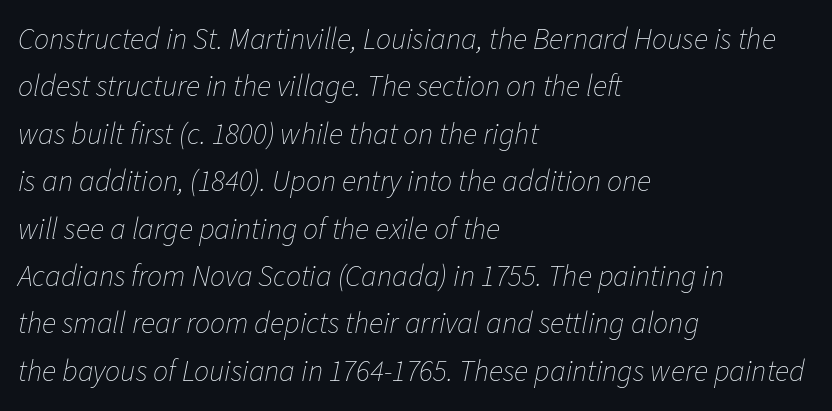
{"italic": "yes", "lean": "right", "slant_degrees": 11, "bold": "no", "weight": "thin", "width": "normal", "stroke_contrast": "low", "x_height": "medium", "monospaced": "no", "underline": "no", "align": "left", "line_spacing": "normal", "line_spacing_ratio": 1.58, "letter_spacing": "normal", "letter_spacing_em": 0.0, "glyph_px": 30}
